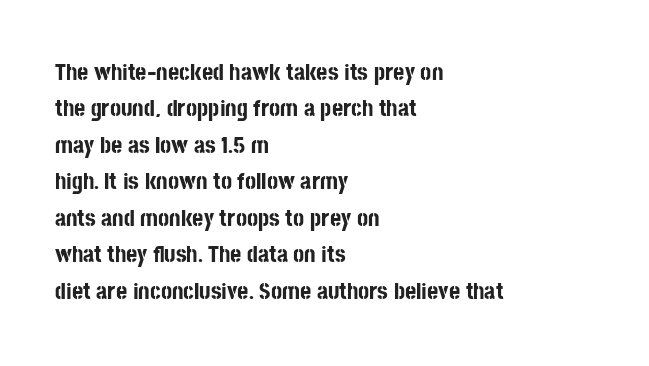
The designer left line spacing at the default. The horizontal fit of the characters is conventional and even. The specimen reads as upright at a glance. The passage shown is not underscored anywhere. The letters are bold, with thick, heavy strokes.
